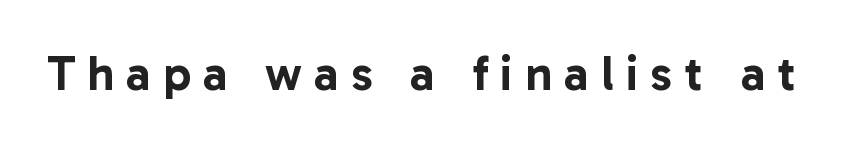
{"serif": "no", "italic": "no", "width": "normal", "stroke_contrast": "low", "x_height": "medium", "monospaced": "no", "underline": "no", "letter_spacing": "wide", "letter_spacing_em": 0.25, "glyph_px": 49}
